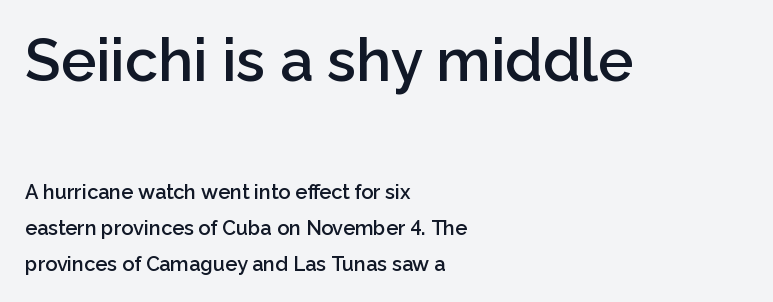
The image shows 59 px semibold sans-serif type, upright; set left-aligned, line spacing 1.82x, normal letter spacing, not underlined; the first (top) block is 2.95x larger; low stroke contrast and a medium x-height.
